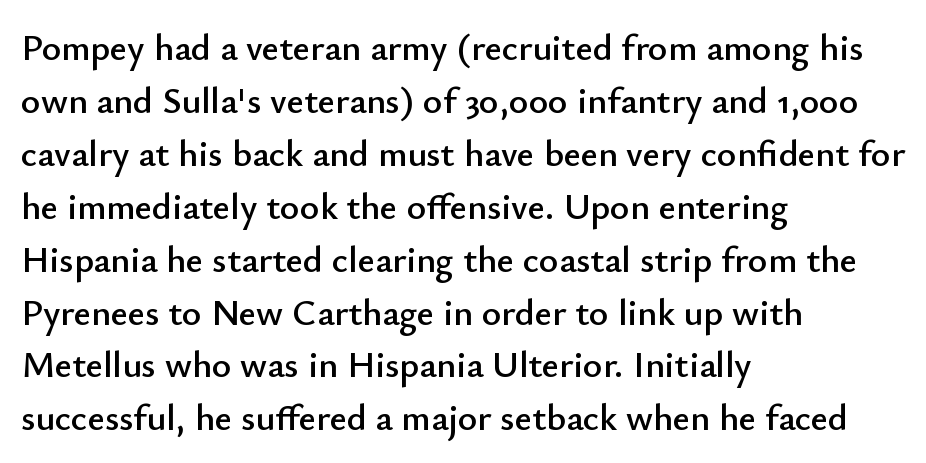
{"serif": "no", "italic": "no", "width": "normal", "stroke_contrast": "low", "x_height": "small", "monospaced": "no", "underline": "no", "align": "left", "line_spacing": "normal", "line_spacing_ratio": 1.43, "letter_spacing": "normal", "letter_spacing_em": 0.0, "glyph_px": 37}
